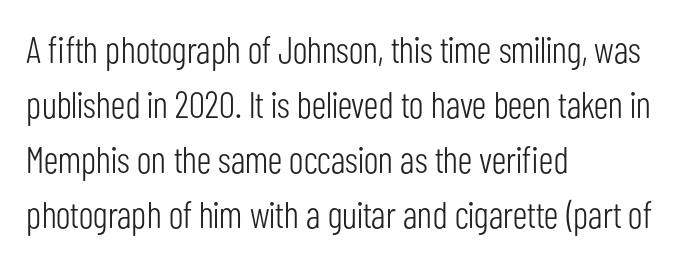
Q: Is the text bold? A: No.
Q: Is the text italic (slanted)? A: No, it is upright.
Q: Is the typeface a serif or a sans-serif typeface? A: Sans-serif.
Q: Is the text underlined? A: No.
Q: How is the paragraph aligned? A: Left-aligned.
Q: Is the spacing between letters normal or unusually wide? A: Normal.
Q: Is the spacing between lines tight, normal or loose? A: Normal.
Q: Width (condensed, normal, or wide)? A: Condensed.
Q: Stroke contrast? A: Low.
Q: x-height? A: Medium.
Q: Monospaced? A: No.
